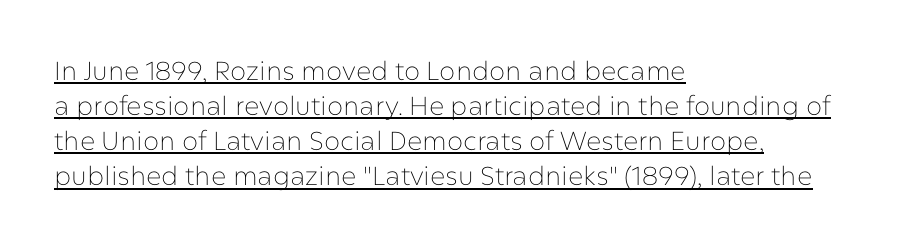
Q: Is the text bold? A: No.
Q: Is the text italic (slanted)? A: No, it is upright.
Q: Is the text underlined? A: Yes.
Q: How is the paragraph aligned? A: Left-aligned.
Q: Is the spacing between letters normal or unusually wide? A: Normal.
Q: Is the spacing between lines tight, normal or loose? A: Normal.
